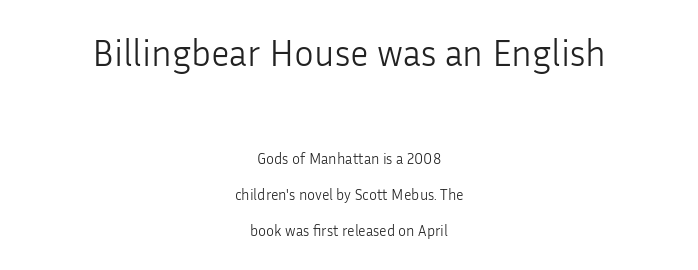
What kind of face is this? One without serifs — a sans. Line starts and ends both wander, symmetrically. Each stroke keeps to a modest, everyday thickness or less. A student would notice the top passage is typeset larger than what follows. The leading is generous, giving the passage an open texture. In terms of posture, this sample is upright.
